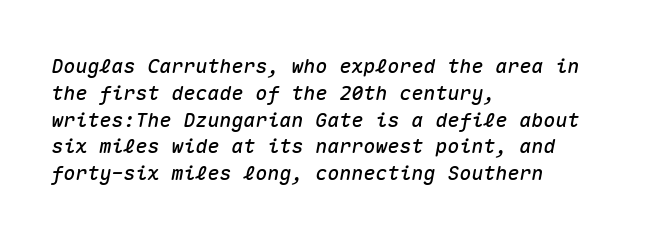
Q: Is the text italic (slanted)? A: Yes, it leans right by about 10 degrees.
Q: Is the text underlined? A: No.
Q: How is the paragraph aligned? A: Left-aligned.
Q: Is the spacing between letters normal or unusually wide? A: Normal.
Q: Is the spacing between lines tight, normal or loose? A: Normal.
